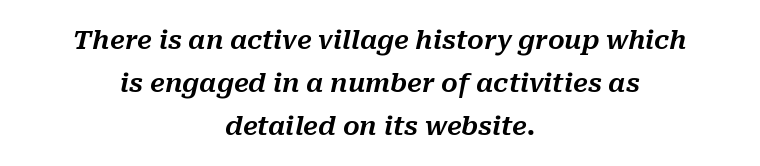
{"italic": "yes", "lean": "right", "slant_degrees": 10, "underline": "no", "align": "center", "line_spacing": "normal", "line_spacing_ratio": 1.65, "letter_spacing": "normal", "letter_spacing_em": 0.0, "glyph_px": 26}
